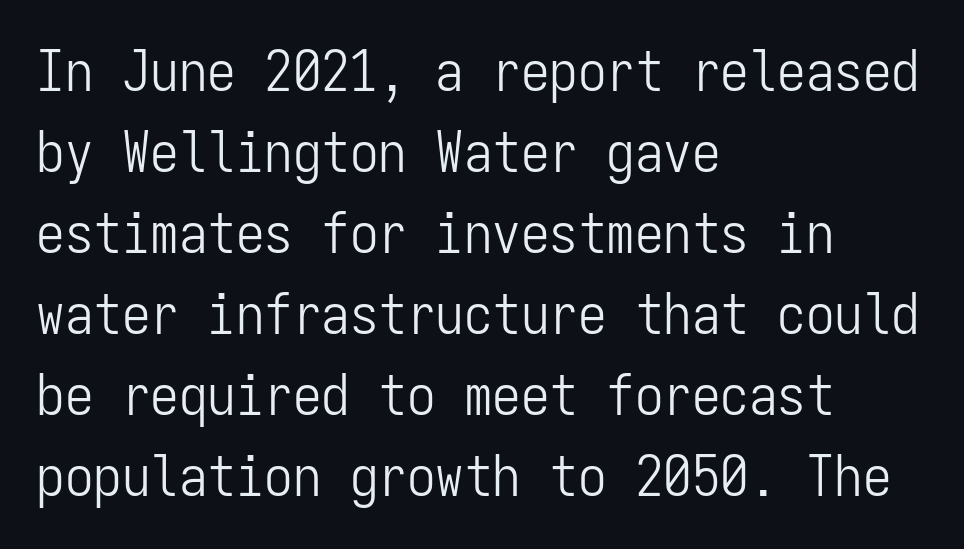
Think of a typewriter: that constant character pitch is what you see here. This is not heavy type; no bold has been used. Vertical spacing — default. Posture: straight, roman, zero tilt. You can tell from the bare stems that sans-serif type was used.
